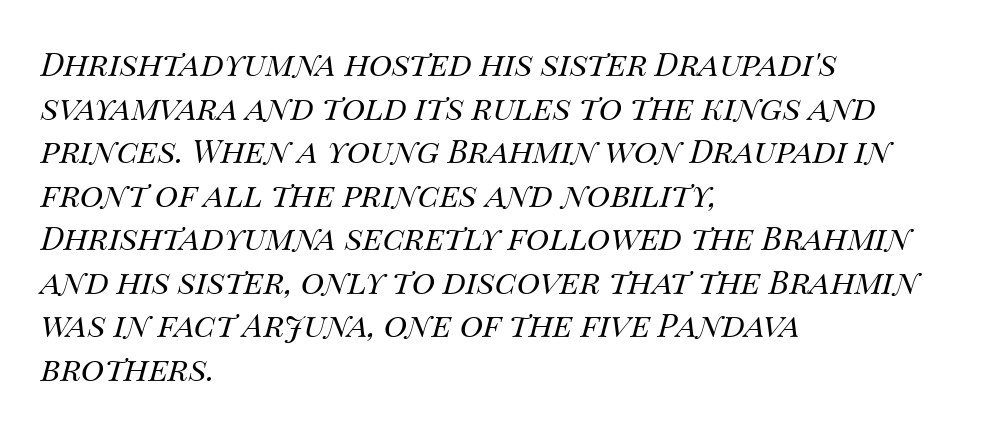
Q: Is the text bold? A: No.
Q: Is the text italic (slanted)? A: Yes, it leans right by about 14 degrees.
Q: Is the text underlined? A: No.
Q: How is the paragraph aligned? A: Left-aligned.
Q: Is the spacing between letters normal or unusually wide? A: Normal.
Q: Is the spacing between lines tight, normal or loose? A: Normal.
Q: Width (condensed, normal, or wide)? A: Normal.
Q: Stroke contrast? A: Medium.
Q: x-height? A: Large.
Q: Monospaced? A: No.
